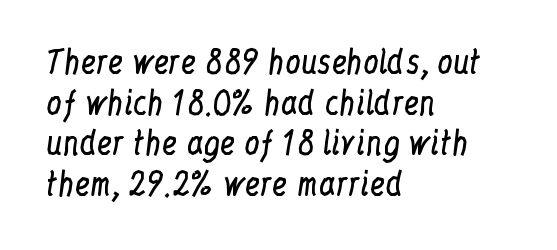
Q: Is the text bold? A: No.
Q: Is the text italic (slanted)? A: Yes.
Q: Is the typeface a serif or a sans-serif typeface? A: Serif.
Q: Is the text underlined? A: No.
Q: How is the paragraph aligned? A: Left-aligned.
Q: Is the spacing between letters normal or unusually wide? A: Normal.
Q: Is the spacing between lines tight, normal or loose? A: Normal.
Q: Width (condensed, normal, or wide)? A: Condensed.
Q: Stroke contrast? A: Low.
Q: x-height? A: Medium.
Q: Monospaced? A: No.
